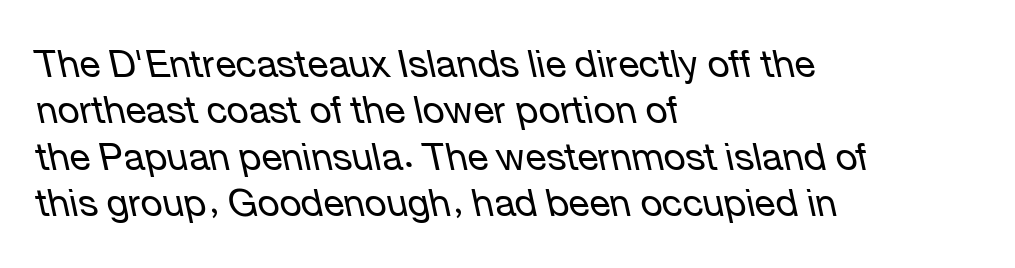
The image shows 38 px regular-weight type, italic (leaning left); set left-aligned, line spacing 1.22x, normal letter spacing, not underlined; low stroke contrast and a medium x-height.
